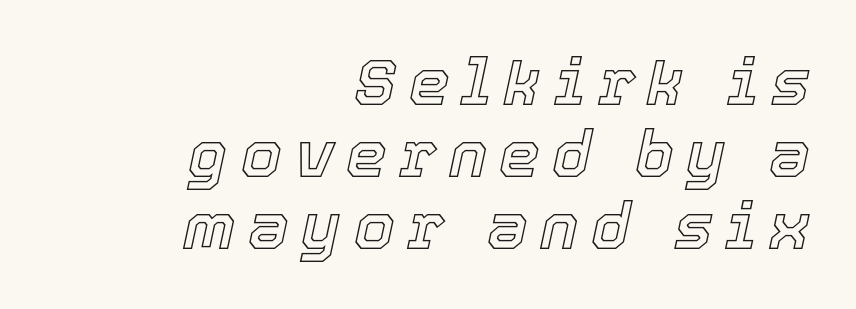
The image shows 65 px text type, italic (leaning right); set right-aligned, tight line spacing (1.11x), not underlined; a medium x-height.
